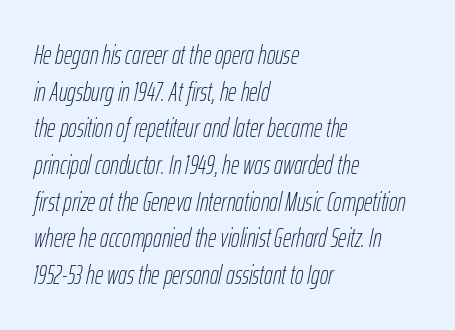
{"italic": "yes", "lean": "right", "slant_degrees": 12, "bold": "no", "underline": "no", "align": "left", "line_spacing": "normal", "line_spacing_ratio": 1.41, "letter_spacing": "normal", "letter_spacing_em": 0.0, "glyph_px": 26}
